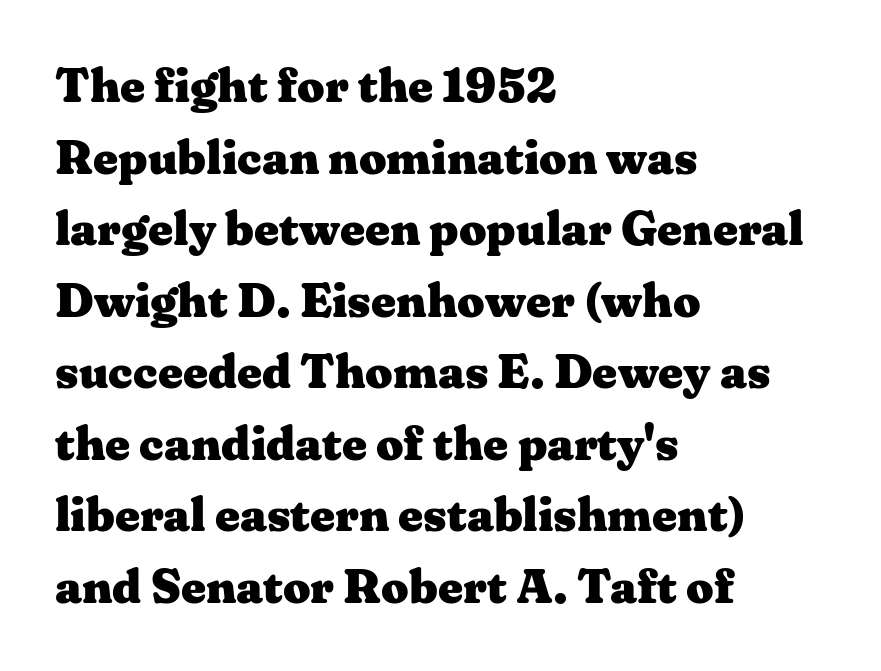
No word sits above an underline. Pretty heavy lettering here — definitely bold. Quick note: not italic, upright. This sample keeps an unexceptional amount of space between lines.
